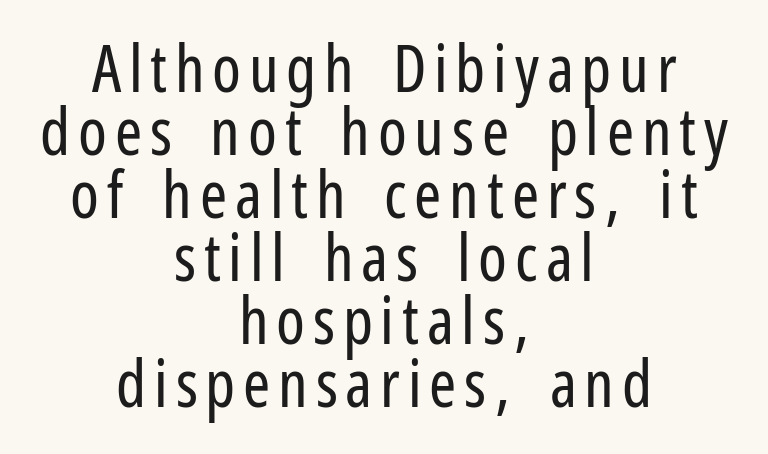
Q: Is the text bold? A: No.
Q: Is the text italic (slanted)? A: No, it is upright.
Q: Is the typeface a serif or a sans-serif typeface? A: Sans-serif.
Q: Is the text underlined? A: No.
Q: How is the paragraph aligned? A: Centered.
Q: Is the spacing between lines tight, normal or loose? A: Tight.
Q: Width (condensed, normal, or wide)? A: Condensed.
Q: Stroke contrast? A: Low.
Q: x-height? A: Medium.
Q: Monospaced? A: No.
